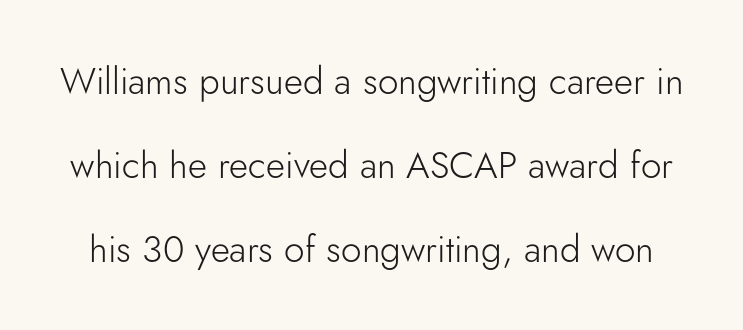
The image shows 37 px light sans-serif type, upright; set loose line spacing (2.27x), normal letter spacing, not underlined; low stroke contrast and a small x-height.
